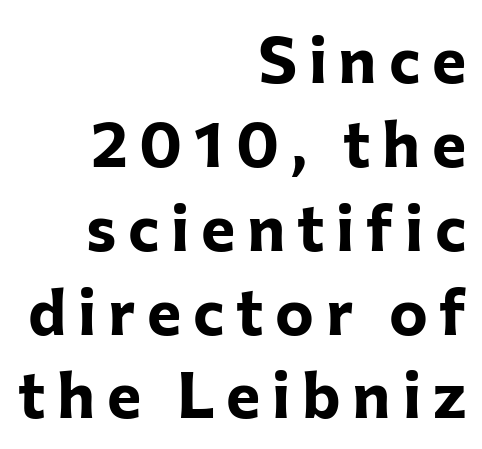
The text block is weighted toward the right margin, trailing off unevenly leftward. The passage shown is typed in a proportional face where columns would drift. The gap between lines stays unmarked. Thick stems and heavy bowls — unmistakably bold. Classification — sans serif. Regular leading.
